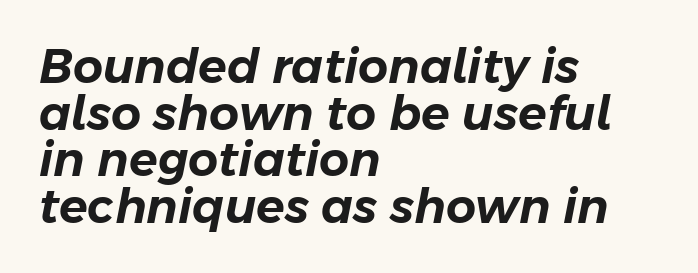
The image shows 47 px text type, italic (leaning right); set left-aligned, tight line spacing (0.99x), normal letter spacing, not underlined; low stroke contrast and a medium x-height.
